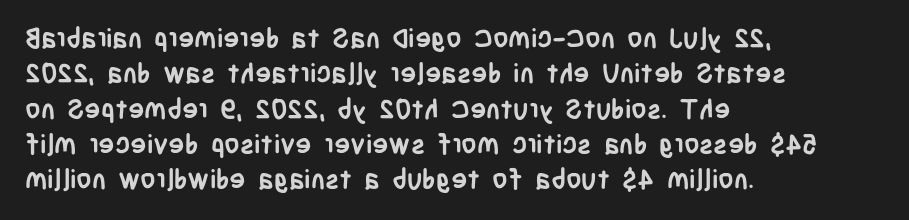
A clean baseline with only descenders dipping below it. These lines stack with their left ends in a neat column. Regular leading. Pretty heavy lettering here — definitely bold. Does extra space separate the letters? No, they use regular spacing.
